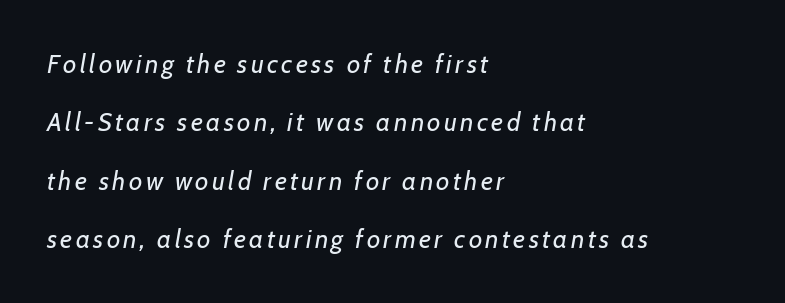
{"italic": "yes", "lean": "right", "slant_degrees": 7, "bold": "no", "underline": "no", "align": "left", "line_spacing": "loose", "line_spacing_ratio": 2.25, "glyph_px": 26}
